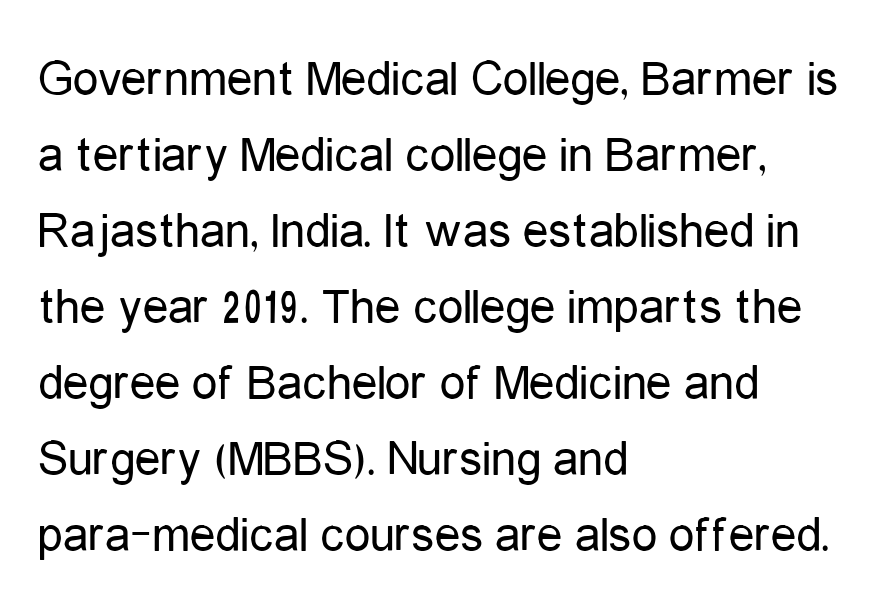
Q: Is the text bold? A: No.
Q: Is the text italic (slanted)? A: No, it is upright.
Q: Is the typeface a serif or a sans-serif typeface? A: Sans-serif.
Q: Is the text underlined? A: No.
Q: How is the paragraph aligned? A: Left-aligned.
Q: Is the spacing between letters normal or unusually wide? A: Normal.
Q: Is the spacing between lines tight, normal or loose? A: Normal.
Q: Width (condensed, normal, or wide)? A: Condensed.
Q: Stroke contrast? A: Low.
Q: x-height? A: Medium.
Q: Monospaced? A: No.
